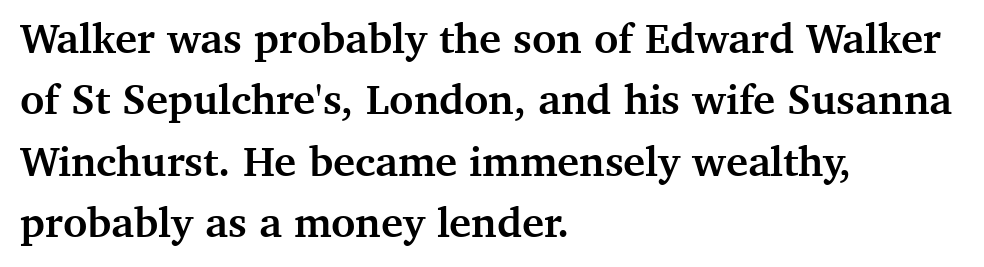
Casual observation: everything's shoved over to the left. The gaps between neighbouring characters are ordinary and unremarkable. The area under the type is left untouched. Old-style or modern, the face here clearly has serifs. A typesetter would mark this as roman, not italic.
